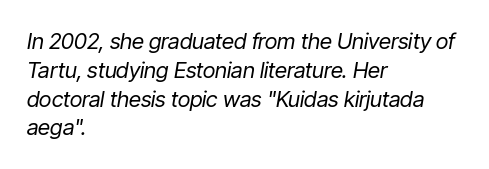
The image shows 22 px text type, italic (leaning right); set left-aligned, normal line spacing (1.31x), normal letter spacing, not underlined.
